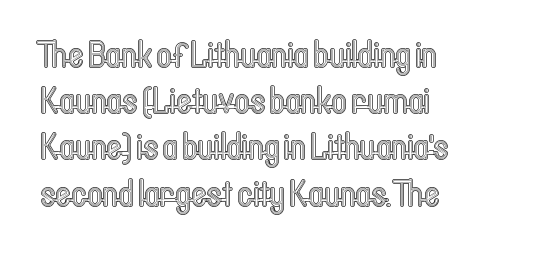
The image shows 37 px condensed type, upright; set left-aligned, normal line spacing (1.25x), normal letter spacing, not underlined; a medium x-height.
